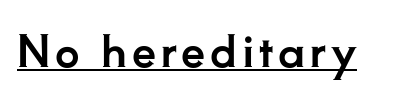
The image shows 43 px serif type, upright; set underlined; low stroke contrast and a small x-height.
